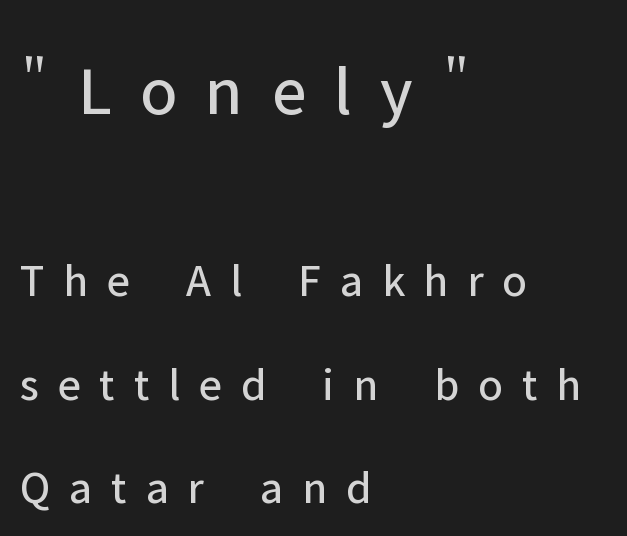
In terms of posture, this sample is upright. Observe the wide spacing: letters keep a clear distance from each other. Is the type heavy? It reads as light-to-regular instead. This sample has the flowing, uneven cadence of proportional lettering.
